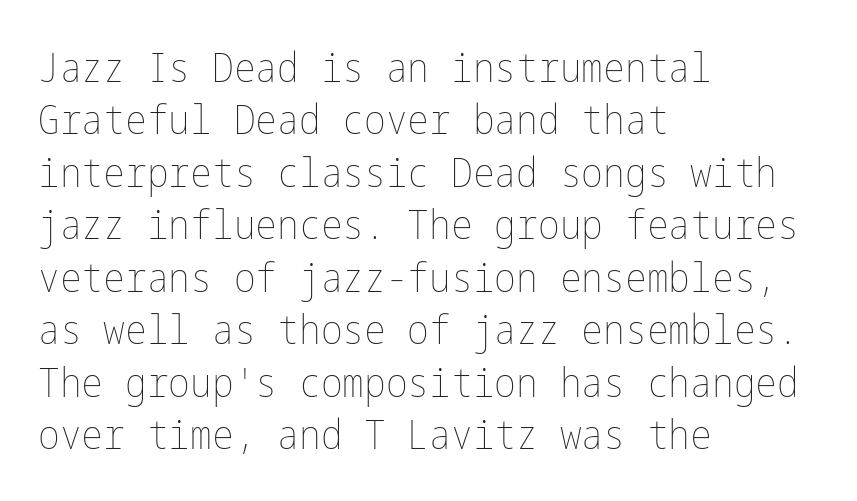
{"italic": "no", "bold": "no", "weight": "thin", "width": "condensed", "stroke_contrast": "low", "x_height": "medium", "underline": "no", "align": "left", "line_spacing": "normal", "line_spacing_ratio": 1.28, "letter_spacing": "normal", "letter_spacing_em": 0.0, "glyph_px": 41}
